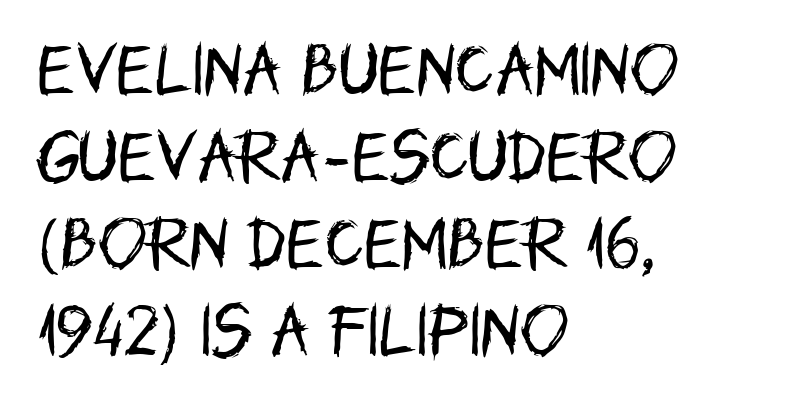
The image shows 58 px regular-weight, condensed sans-serif type, upright; set left-aligned, normal line spacing (1.5x), normal letter spacing, not underlined; low stroke contrast and a large x-height.
